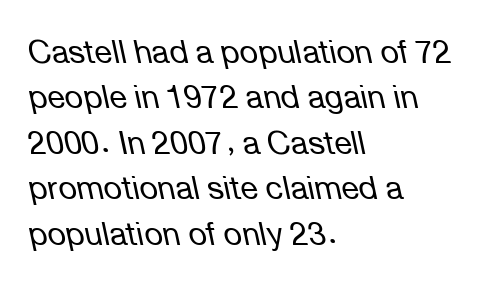
Underlining? Definitely not there. The rag falls on the right side of this text block. If you drew a line through each stem, it would be angled. The typeface has the unassuming heft of standard copy or less. Is this a fixed-width face? No — the glyphs have proportional, varying widths. How are the letters spaced? Ordinarily, with no added tracking.
